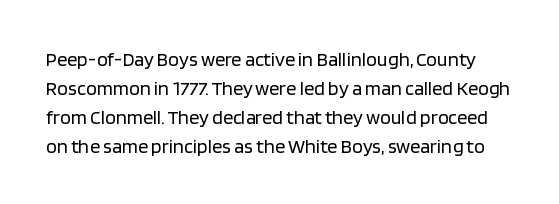
The image shows 20 px text type, upright; set normal line spacing (1.45x), normal letter spacing, not underlined.
